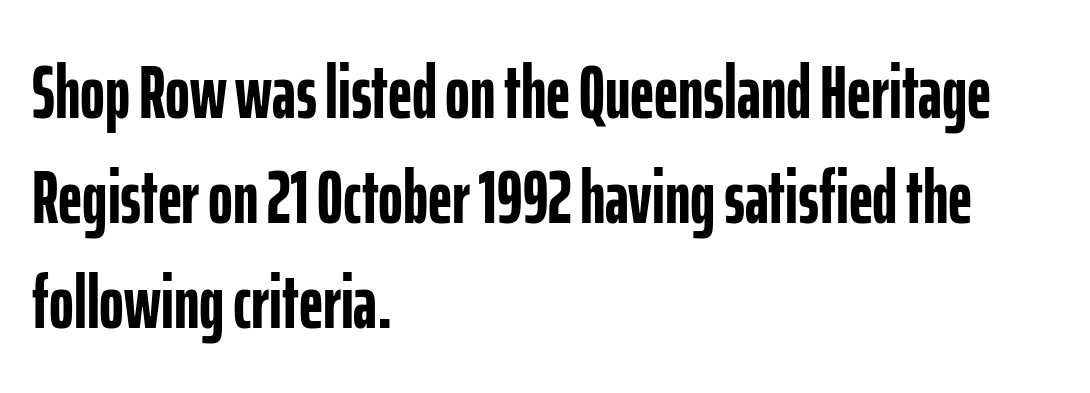
{"serif": "no", "italic": "no", "bold": "yes", "weight": "semibold", "width": "condensed", "stroke_contrast": "low", "x_height": "medium", "monospaced": "no", "underline": "no", "align": "left", "line_spacing": "normal", "line_spacing_ratio": 1.4, "letter_spacing": "normal", "letter_spacing_em": 0.0, "glyph_px": 75}
